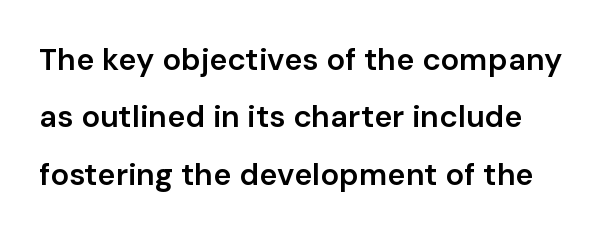
The horizontal fit of the characters is conventional and even. On the weight axis this lands at semibold, roughly 600. Every stem runs plumb, perpendicular to the baseline. The gap between lines stays unmarked. Is this a fixed-width face? No — the glyphs have proportional, varying widths.
